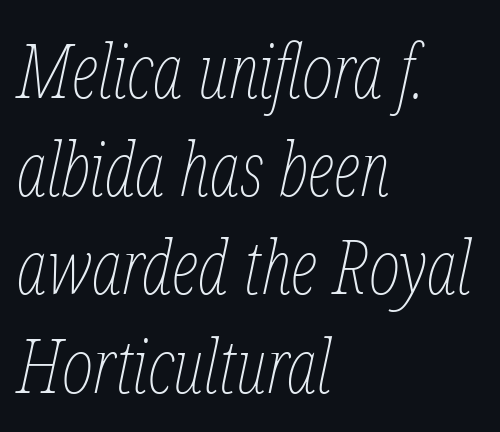
These lines are rendered in a variable-pitch font. Normally led — the rows are evenly, conventionally spaced. Left-aligned paragraph, ragged on the right. How are the letters spaced? Ordinarily, with no added tracking. Decoration check: the copy has no underline. Counters stay open thanks to moderate or lighter strokes.
